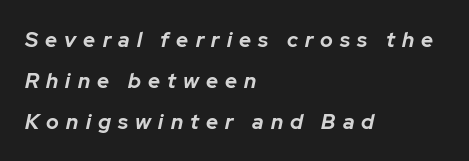
Words float on clear page, feet unadorned. Someone cranked the tracking dial way up on this one. A typesetter would mark this as italic. The vertical gap from one line to the next is large.
